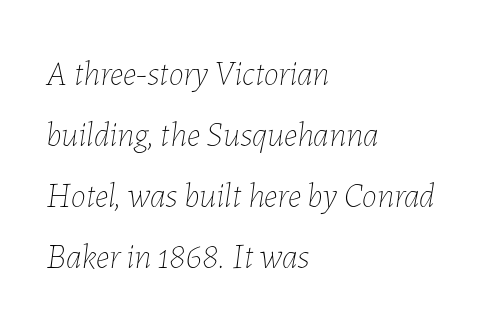
Q: Is the text bold? A: No.
Q: Is the text italic (slanted)? A: Yes, it leans right by about 7 degrees.
Q: Is the text underlined? A: No.
Q: How is the paragraph aligned? A: Left-aligned.
Q: Is the spacing between letters normal or unusually wide? A: Normal.
Q: Width (condensed, normal, or wide)? A: Normal.
Q: Stroke contrast? A: Low.
Q: x-height? A: Medium.
Q: Monospaced? A: No.
